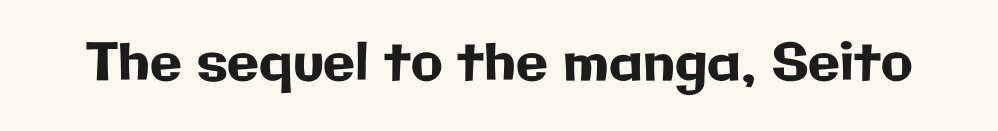
Q: Is the text italic (slanted)? A: No, it is upright.
Q: Is the typeface a serif or a sans-serif typeface? A: Sans-serif.
Q: Is the text underlined? A: No.
Q: Is the spacing between letters normal or unusually wide? A: Normal.
Q: Width (condensed, normal, or wide)? A: Normal.
Q: Stroke contrast? A: Low.
Q: x-height? A: Medium.
Q: Monospaced? A: No.
